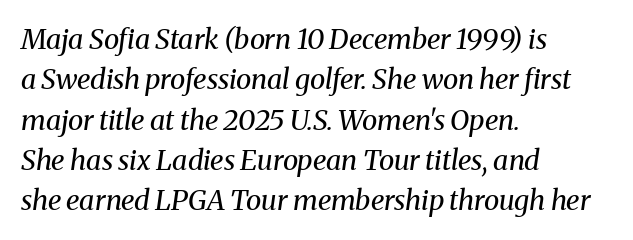
How would I describe the line gaps? Plain and ordinary. The glyphs in this specimen are seriffed. The passage shown is typed in a proportional face where columns would drift. The letterforms sit at book weight or below. The typography opts for an oblique posture over an upright one.
